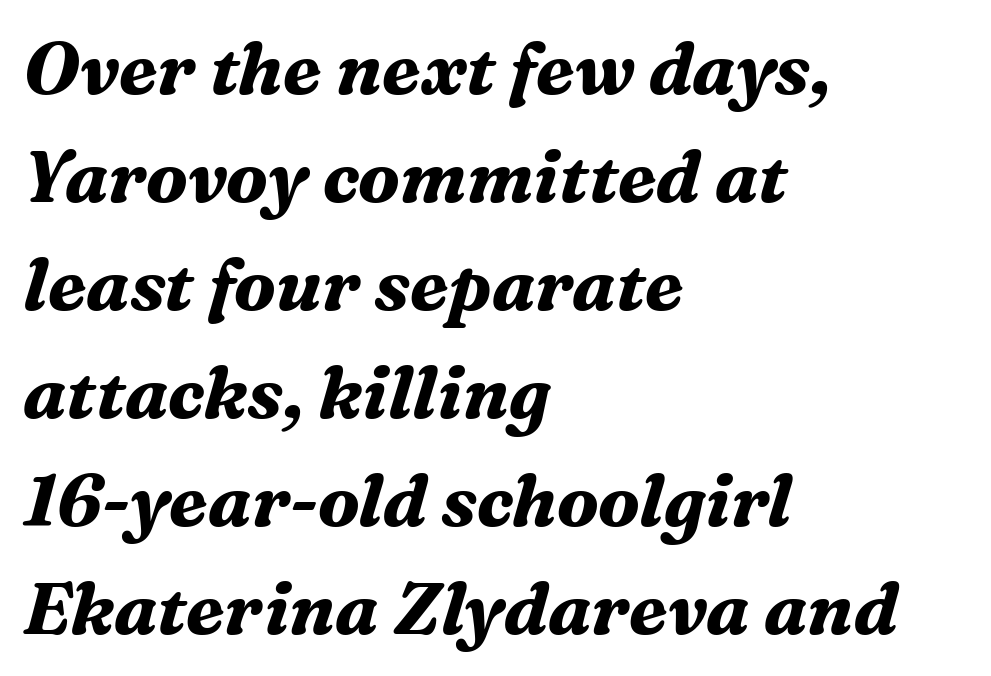
Q: Is the text bold? A: Yes.
Q: Is the text italic (slanted)? A: Yes, it leans right by about 16 degrees.
Q: Is the typeface a serif or a sans-serif typeface? A: Serif.
Q: Is the text underlined? A: No.
Q: How is the paragraph aligned? A: Left-aligned.
Q: Is the spacing between letters normal or unusually wide? A: Normal.
Q: Is the spacing between lines tight, normal or loose? A: Normal.
Q: Width (condensed, normal, or wide)? A: Normal.
Q: Stroke contrast? A: Medium.
Q: x-height? A: Medium.
Q: Monospaced? A: No.
